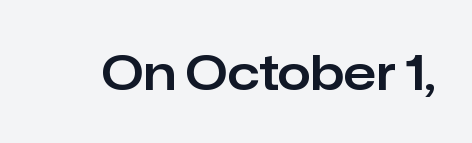
The image shows 48 px sans-serif type, upright; set normal letter spacing, not underlined; low stroke contrast and a medium x-height.
